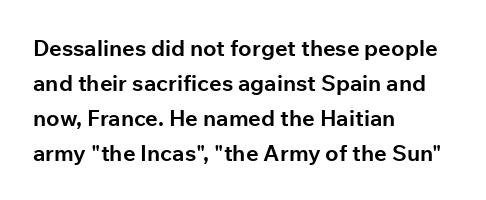
{"italic": "no", "bold": "yes", "underline": "no", "align": "left", "line_spacing": "normal", "line_spacing_ratio": 1.59, "letter_spacing": "normal", "letter_spacing_em": 0.0, "glyph_px": 22}
